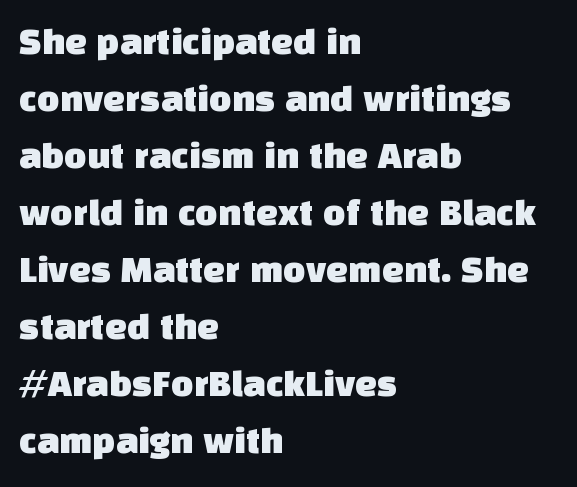
The gap between lines stays unmarked. The letters advance in unequal steps, a hallmark of proportional type. In terms of letterform style, serifs are entirely absent. Leading matches the norm, producing a regular column.
